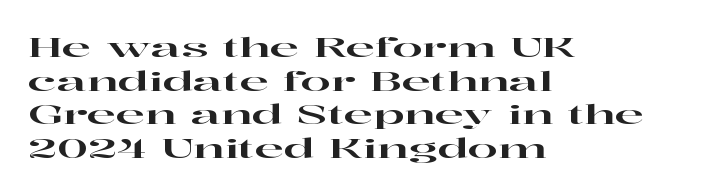
Q: Is the text italic (slanted)? A: No, it is upright.
Q: Is the text underlined? A: No.
Q: How is the paragraph aligned? A: Left-aligned.
Q: Is the spacing between letters normal or unusually wide? A: Normal.
Q: Is the spacing between lines tight, normal or loose? A: Normal.
